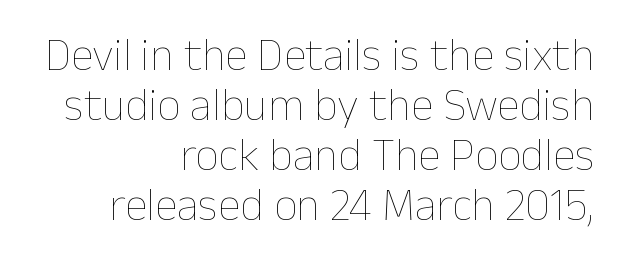
The image shows 46 px thin type, upright; set right-aligned, tight line spacing (1.09x), normal letter spacing, not underlined; low stroke contrast and a medium x-height.
